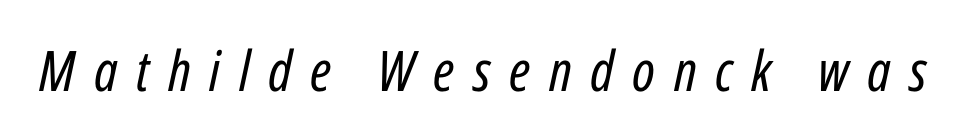
{"italic": "yes", "lean": "right", "slant_degrees": 12, "bold": "no", "weight": "regular", "width": "condensed", "stroke_contrast": "low", "x_height": "medium", "monospaced": "no", "underline": "no", "letter_spacing": "wide", "letter_spacing_em": 0.33, "glyph_px": 56}
